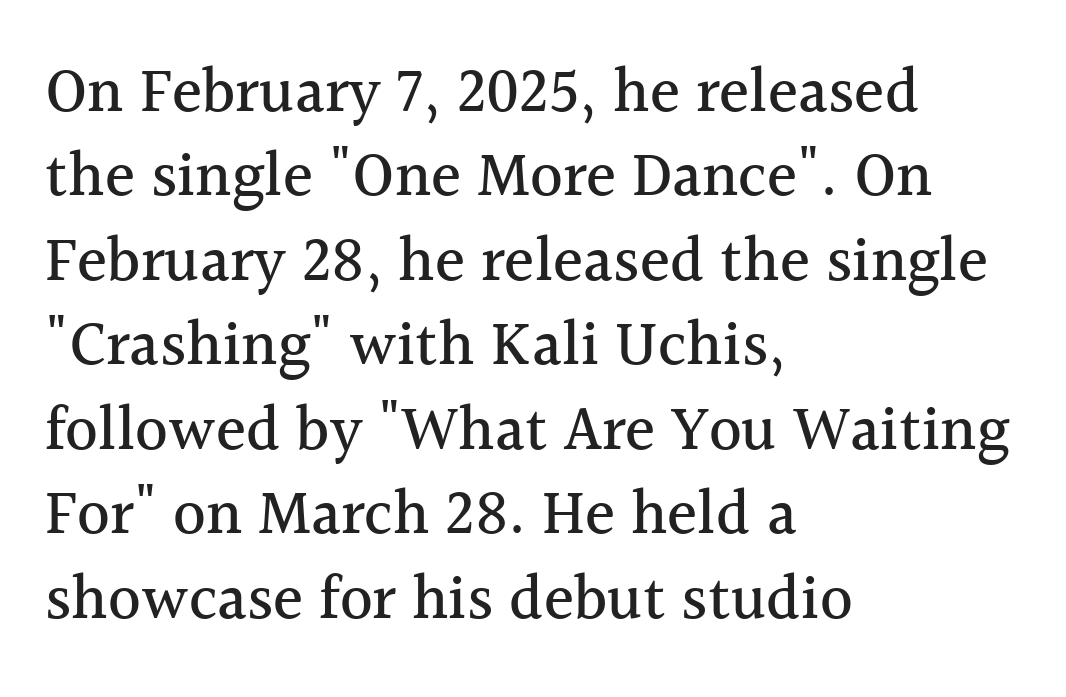
{"serif": "yes", "italic": "no", "width": "normal", "x_height": "medium", "monospaced": "no", "underline": "no", "align": "left", "line_spacing": "normal", "line_spacing_ratio": 1.34, "letter_spacing": "normal", "letter_spacing_em": 0.0, "glyph_px": 63}
